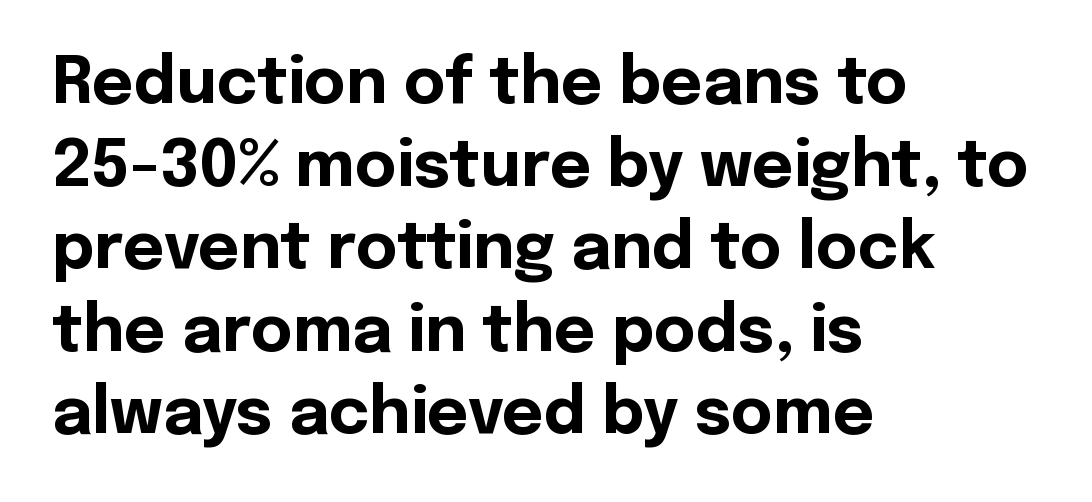
{"serif": "no", "italic": "no", "bold": "yes", "weight": "bold", "width": "normal", "x_height": "medium", "monospaced": "no", "underline": "no", "align": "left", "line_spacing": "normal", "line_spacing_ratio": 1.29, "letter_spacing": "normal", "letter_spacing_em": 0.0, "glyph_px": 64}
